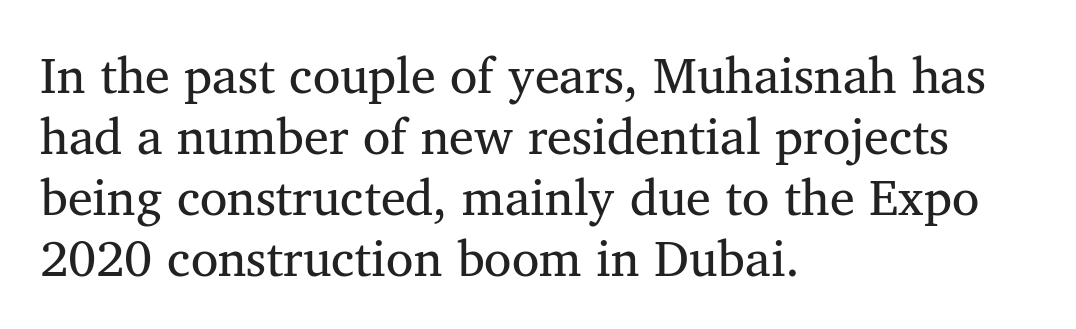
Look at the tracking — it's just the regular setting, nothing added. Each letter keeps its own natural width here, so spacing adapts to shape. The string is rendered with underlining switched off. Where is the straight margin? On the left. Classification — serif.
